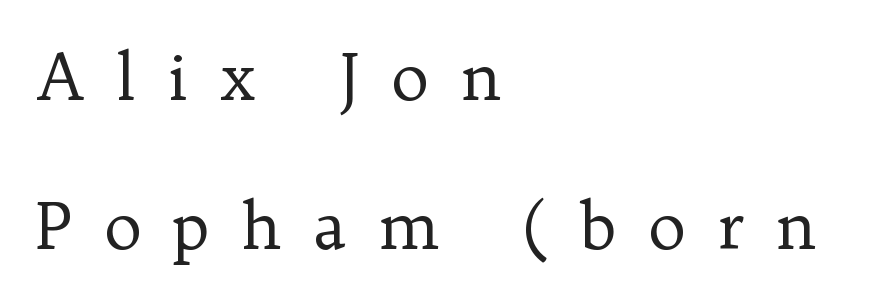
A typesetter would call this proportional, since set widths differ per character. Regarding serifs, this sample has them. The lettering holds an erect, upright posture throughout. Layout note: lines flush left. Underlining? Definitely not there. Quick note: interline space is abundant.
